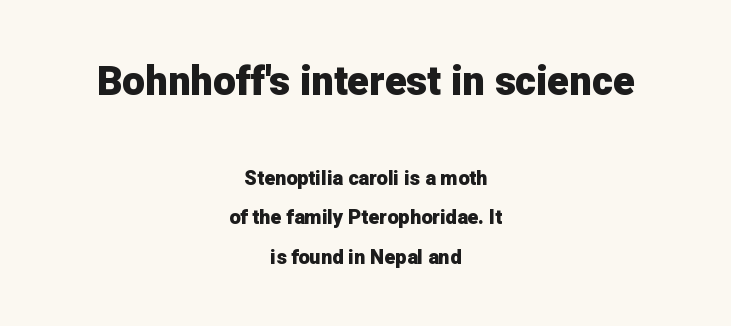
Font category for this specimen: sans-serif. Its strokes are broad and dark, the hallmark of bold type. Short note: letters normally spaced. The passage shown is not underscored anywhere. Note: larger setting up top, smaller setting below.
